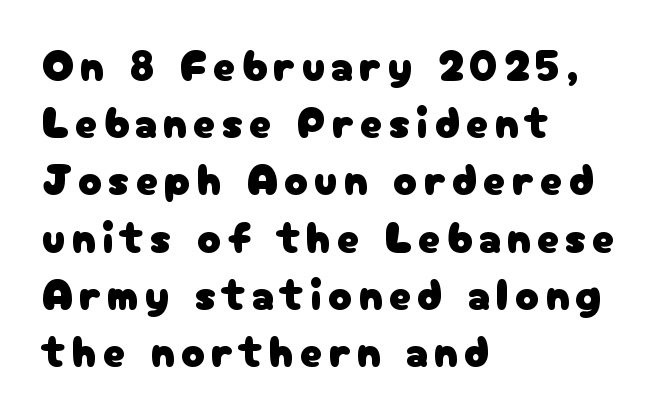
These lines stack with their left ends in a neat column. The vertical gap from one line to the next is medium. The lettering holds an erect, upright posture throughout. A clean baseline with only descenders dipping below it. In terms of letterform style, serifs are entirely absent.
